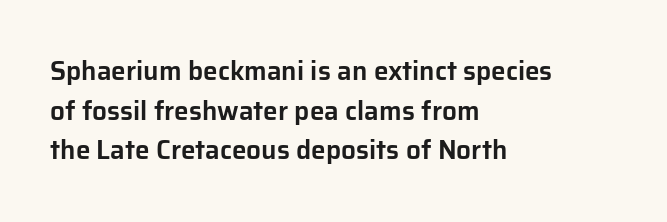
Interline gaps are of average width in this sample. The type sits square on the baseline with zero lean. Just letters on the line, the space beneath them empty. Students, note that the glyphs here touch the page at normal intervals. The rendering anchors every line to the left-hand side.
